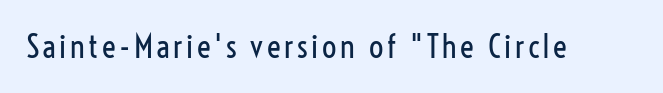
Q: Is the text bold? A: No.
Q: Is the text italic (slanted)? A: No, it is upright.
Q: Is the typeface a serif or a sans-serif typeface? A: Sans-serif.
Q: Is the text underlined? A: No.
Q: Width (condensed, normal, or wide)? A: Condensed.
Q: Stroke contrast? A: Low.
Q: x-height? A: Medium.
Q: Monospaced? A: No.
